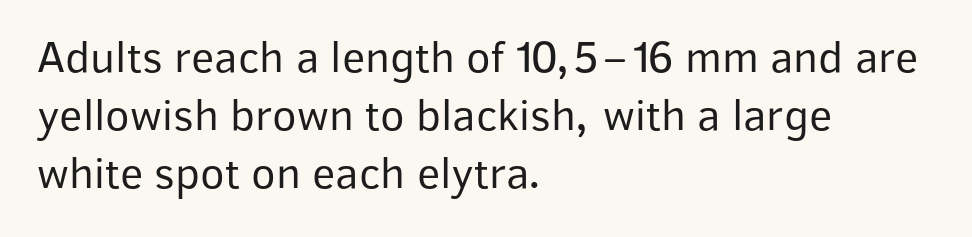
{"serif": "no", "italic": "no", "bold": "no", "weight": "regular", "width": "normal", "stroke_contrast": "low", "x_height": "medium", "monospaced": "no", "underline": "no", "align": "left", "line_spacing": "normal", "line_spacing_ratio": 1.29, "letter_spacing": "normal", "letter_spacing_em": 0.0, "glyph_px": 45}
